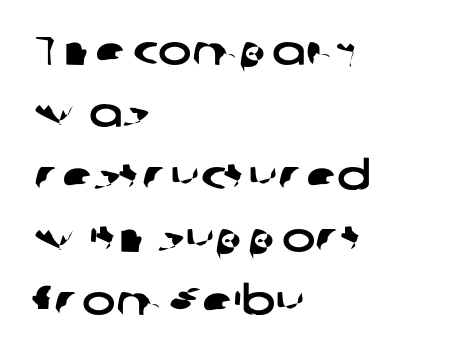
Q: Is the typeface a serif or a sans-serif typeface? A: Sans-serif.
Q: Is the text underlined? A: No.
Q: How is the paragraph aligned? A: Left-aligned.
Q: Is the spacing between letters normal or unusually wide? A: Normal.
Q: Is the spacing between lines tight, normal or loose? A: Normal.
Q: Width (condensed, normal, or wide)? A: Wide.
Q: Stroke contrast? A: Low.
Q: x-height? A: Medium.
Q: Monospaced? A: No.
